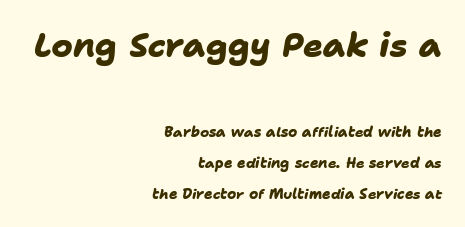
Pretty heavy lettering here — definitely bold. The passage shown begins with its larger block and ends with its smaller one. Note: no serifs on the glyphs. If you measured baseline to baseline, you'd find a long distance. Descender tails drop into unmarked territory.
